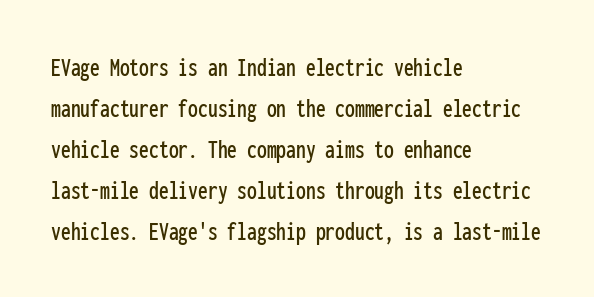
The image shows 28 px condensed sans-serif type, upright, monospaced; set left-aligned, normal line spacing (1.46x), normal letter spacing, not underlined; low stroke contrast and a medium x-height.
